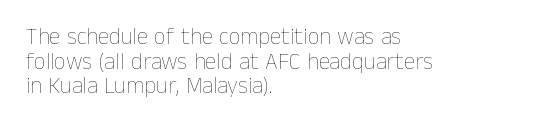
The letters sit at their default tracking, neither squeezed nor spread. Weight class: somewhere from thin through regular. Line beginnings align vertically; line endings do not. How would I describe the line gaps? Narrow and economical.
